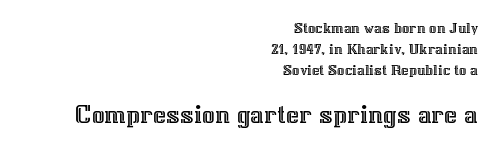
{"italic": "no", "width": "normal", "x_height": "medium", "monospaced": "no", "underline": "no", "align": "right", "line_spacing": "normal", "line_spacing_ratio": 1.31, "letter_spacing": "normal", "letter_spacing_em": 0.0, "larger_block": "second", "size_ratio": 1.75, "glyph_px": 28}
